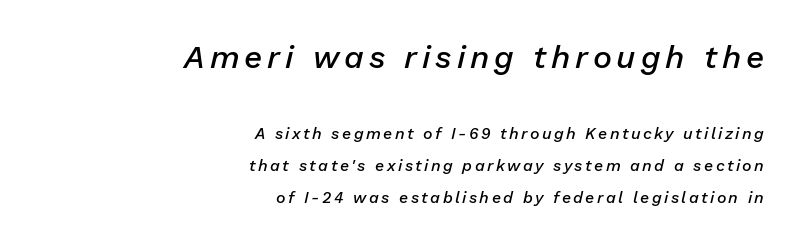
A bare baseline throughout the passage. Compared with an ordinary text face, these strokes are moderately heavier — a semibold. This is oblique type, the kind used for emphasis or titles. The passage shown stacks its lines with a broad gap.
